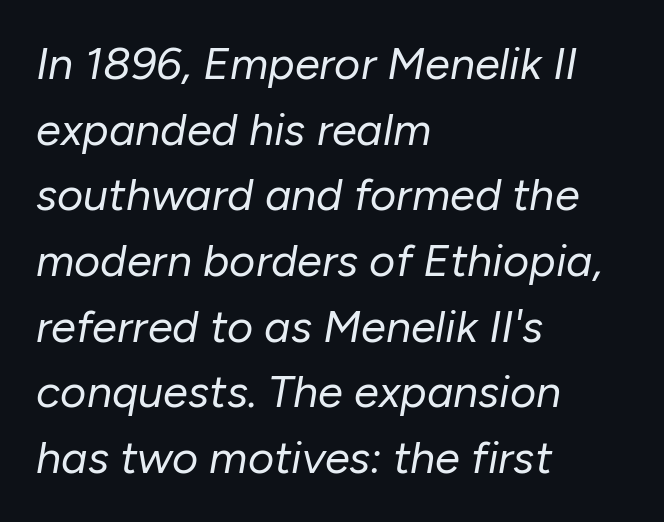
The image shows 45 px regular-weight type, italic (leaning right); set left-aligned, normal line spacing (1.46x), normal letter spacing, not underlined; low stroke contrast and a medium x-height.
